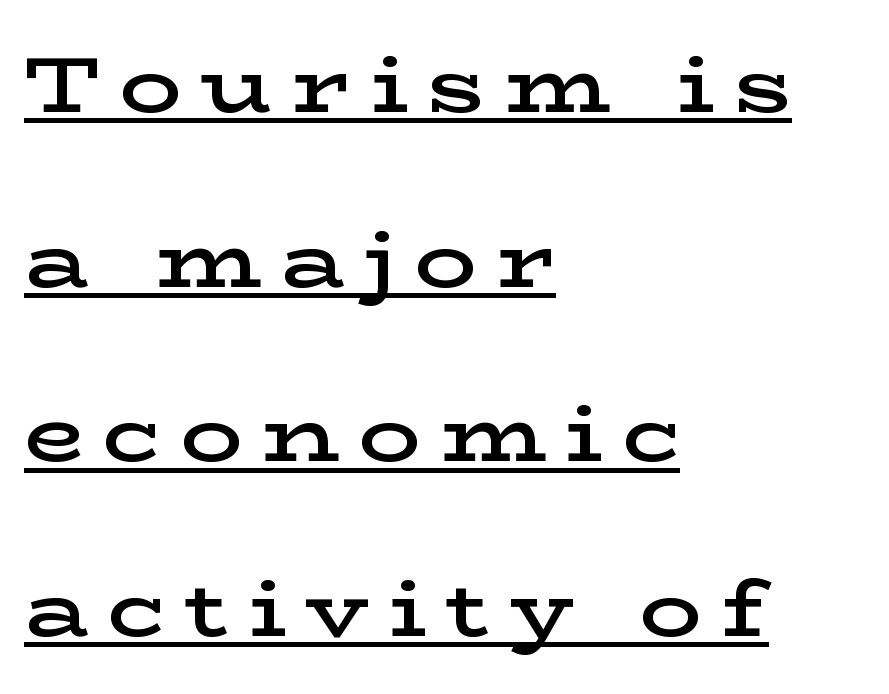
Horizontal alignment here is leftward, the default for most running prose. A somewhat darkened texture: the type is semibold rather than bold. Here the glyphs are tracked loosely, breaking word shapes into spaced letters. Yep, those are serifs on the letters.
